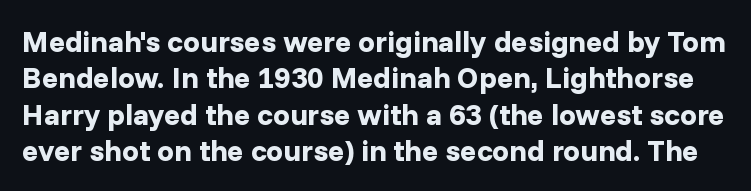
These lines are rendered in a variable-pitch font. A typesetter would mark this as roman, not italic. The type is set solid horizontally, with unmodified tracking. Rule under the text: the space is simply empty.
